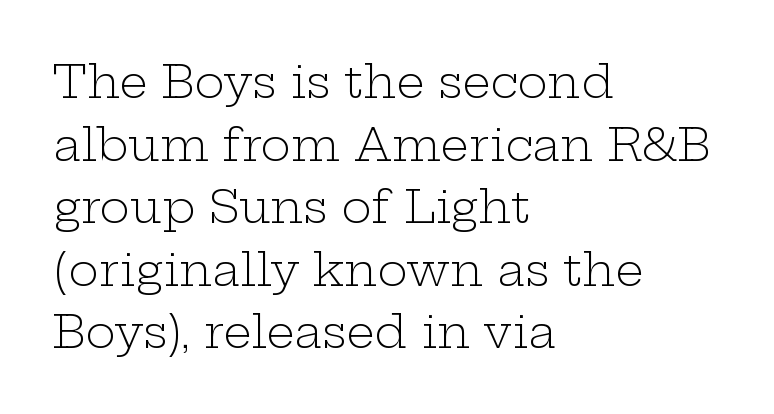
The image shows 45 px light, wide serif type, upright; set left-aligned, normal line spacing (1.39x), normal letter spacing, not underlined; low stroke contrast and a medium x-height.
